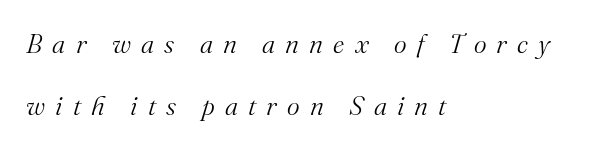
Q: Is the text bold? A: No.
Q: Is the text italic (slanted)? A: Yes, it leans right by about 16 degrees.
Q: Is the text underlined? A: No.
Q: How is the paragraph aligned? A: Left-aligned.
Q: Is the spacing between letters normal or unusually wide? A: Unusually wide.
Q: Is the spacing between lines tight, normal or loose? A: Loose.
